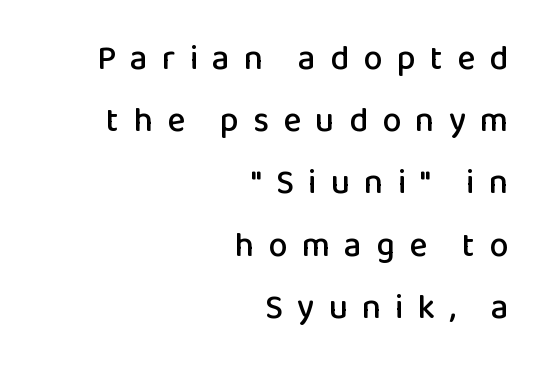
Alignment: flush right. Do the characters align in a grid? No, the font is proportional. Typographically, this falls in the sans-serif category. The axis of the letterforms is exactly vertical. What stands out about the letter spacing? Its width — letters are far apart.
